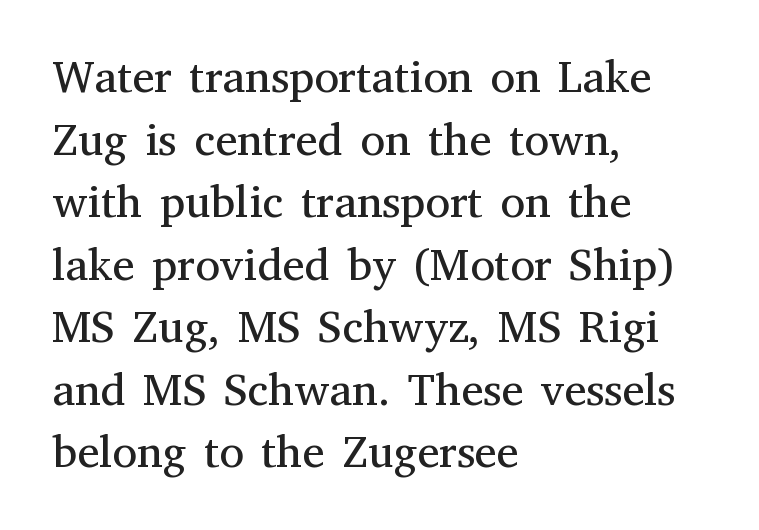
Quick note: underline off. Each letter's strokes conclude with small projecting serifs. Honestly, the row spacing looks completely unremarkable. Characters follow at the spacing the type designer built in. These glyphs show unthickened strokes, regular width or finer.
